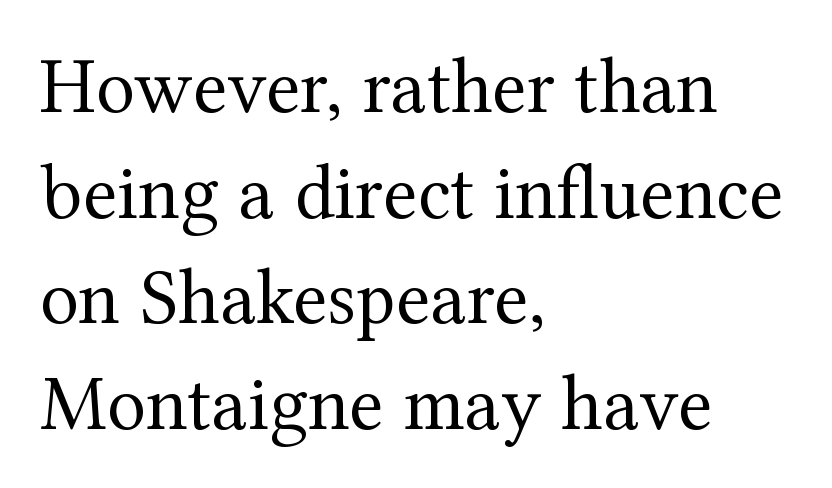
{"serif": "yes", "italic": "no", "bold": "no", "weight": "regular", "width": "normal", "stroke_contrast": "medium", "x_height": "medium", "monospaced": "no", "underline": "no", "align": "left", "line_spacing": "normal", "line_spacing_ratio": 1.32, "letter_spacing": "normal", "letter_spacing_em": 0.0, "glyph_px": 80}
